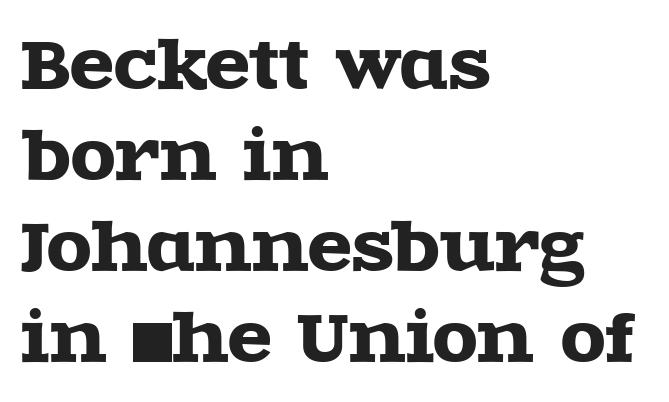
The image shows 65 px wide serif type, upright; set left-aligned, normal line spacing (1.4x), normal letter spacing, not underlined; a large x-height.
